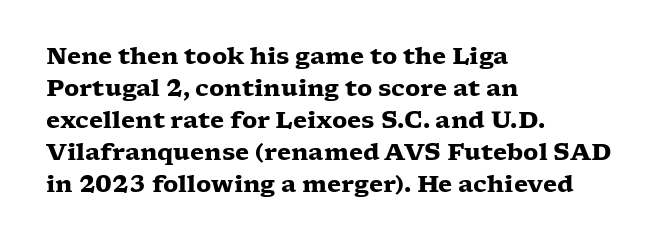
The image shows 23 px bold type, upright; set left-aligned, normal line spacing (1.39x), normal letter spacing, not underlined.
